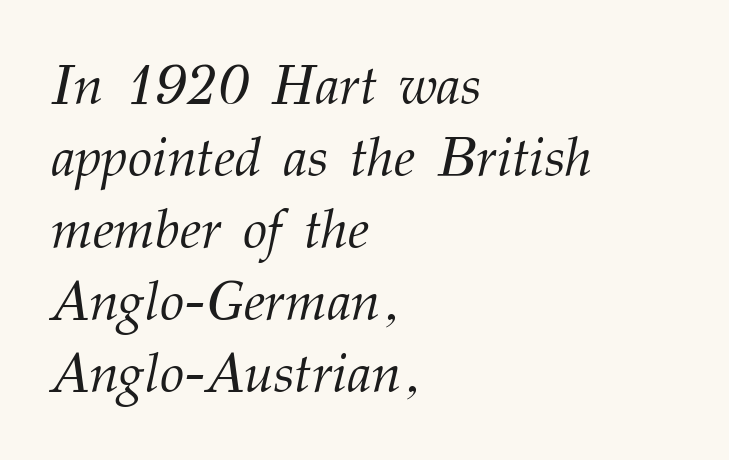
Q: Is the text bold? A: No.
Q: Is the text italic (slanted)? A: Yes, it leans right by about 12 degrees.
Q: Is the typeface a serif or a sans-serif typeface? A: Serif.
Q: Is the text underlined? A: No.
Q: How is the paragraph aligned? A: Left-aligned.
Q: Is the spacing between letters normal or unusually wide? A: Normal.
Q: Is the spacing between lines tight, normal or loose? A: Normal.
Q: Width (condensed, normal, or wide)? A: Normal.
Q: Stroke contrast? A: Medium.
Q: x-height? A: Medium.
Q: Monospaced? A: No.
